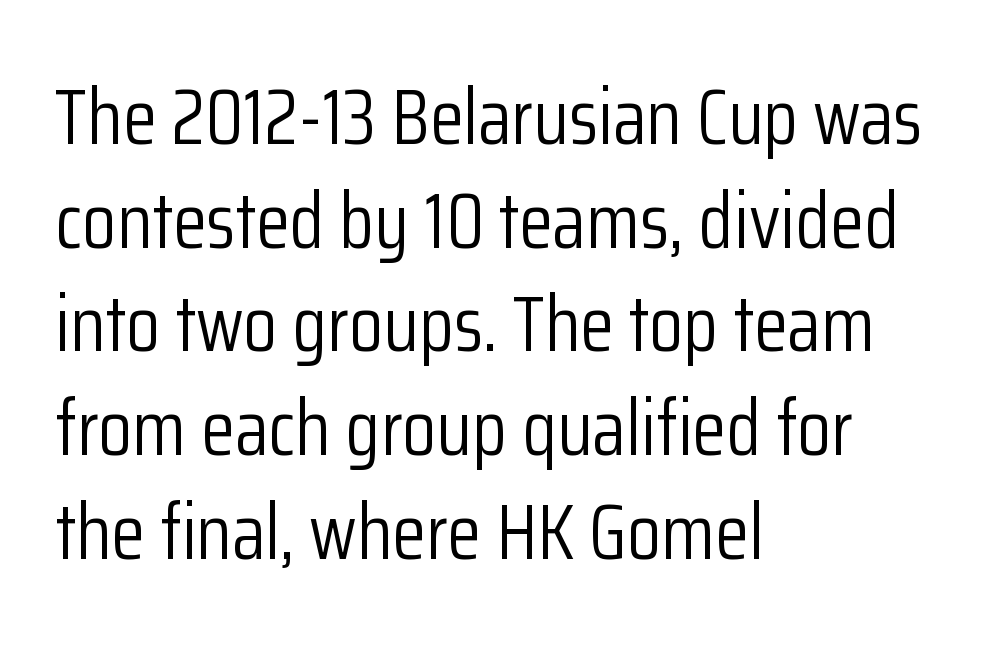
The image shows 78 px light, condensed sans-serif type, upright; set left-aligned, normal line spacing (1.33x), normal letter spacing, not underlined; low stroke contrast and a medium x-height.
